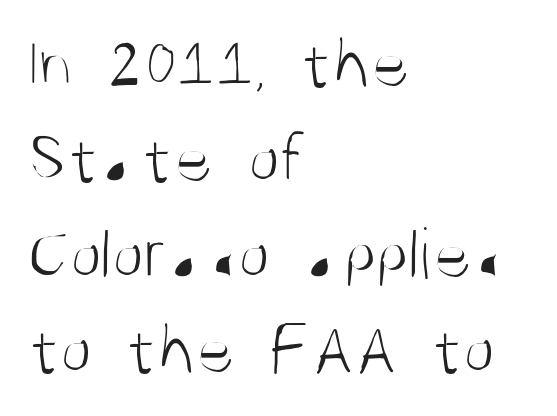
Q: Is the text bold? A: No.
Q: Is the text italic (slanted)? A: No, it is upright.
Q: Is the typeface a serif or a sans-serif typeface? A: Sans-serif.
Q: Is the text underlined? A: No.
Q: How is the paragraph aligned? A: Left-aligned.
Q: Is the spacing between letters normal or unusually wide? A: Normal.
Q: Is the spacing between lines tight, normal or loose? A: Normal.
Q: Width (condensed, normal, or wide)? A: Condensed.
Q: Stroke contrast? A: Medium.
Q: x-height? A: Large.
Q: Monospaced? A: No.
